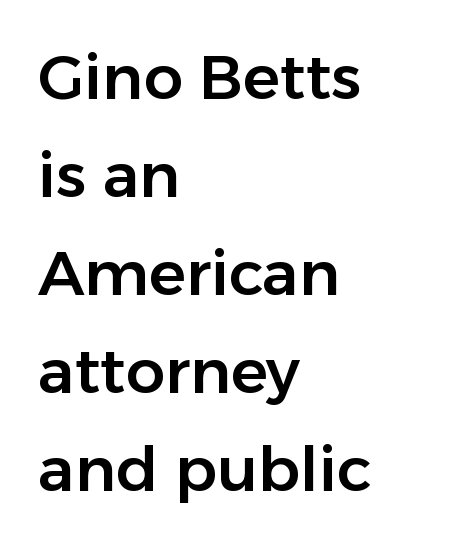
The image shows 62 px sans-serif type, upright; set left-aligned, normal line spacing (1.58x), normal letter spacing, not underlined; low stroke contrast and a medium x-height.
